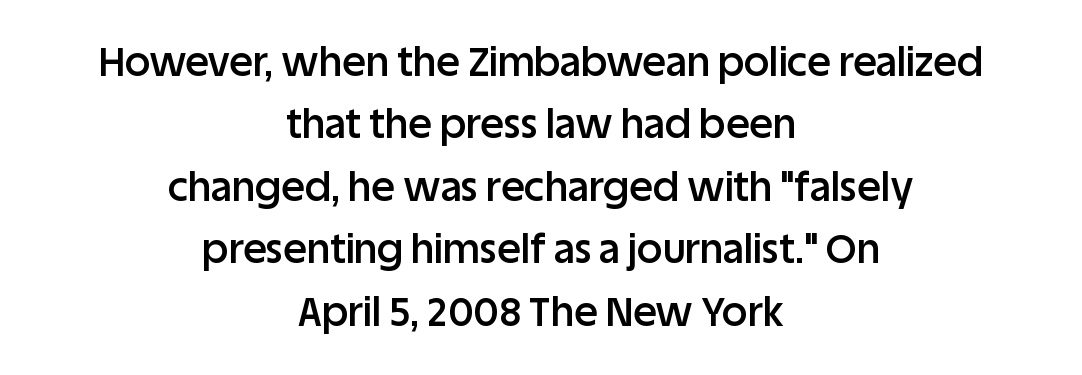
The image shows 40 px semibold sans-serif type, upright; set centered, normal line spacing (1.56x), normal letter spacing, not underlined; low stroke contrast and a large x-height.
